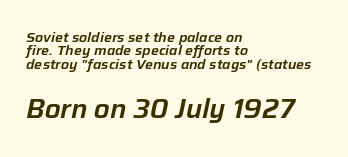
Q: Is the text italic (slanted)? A: Yes, it leans right by about 12 degrees.
Q: Is the text underlined? A: No.
Q: How is the paragraph aligned? A: Left-aligned.
Q: Is the spacing between letters normal or unusually wide? A: Normal.
Q: Is the spacing between lines tight, normal or loose? A: Tight.
Q: Which block of text is set in a larger size, the first (top) or the second (bottom)? A: The second (bottom) one.
